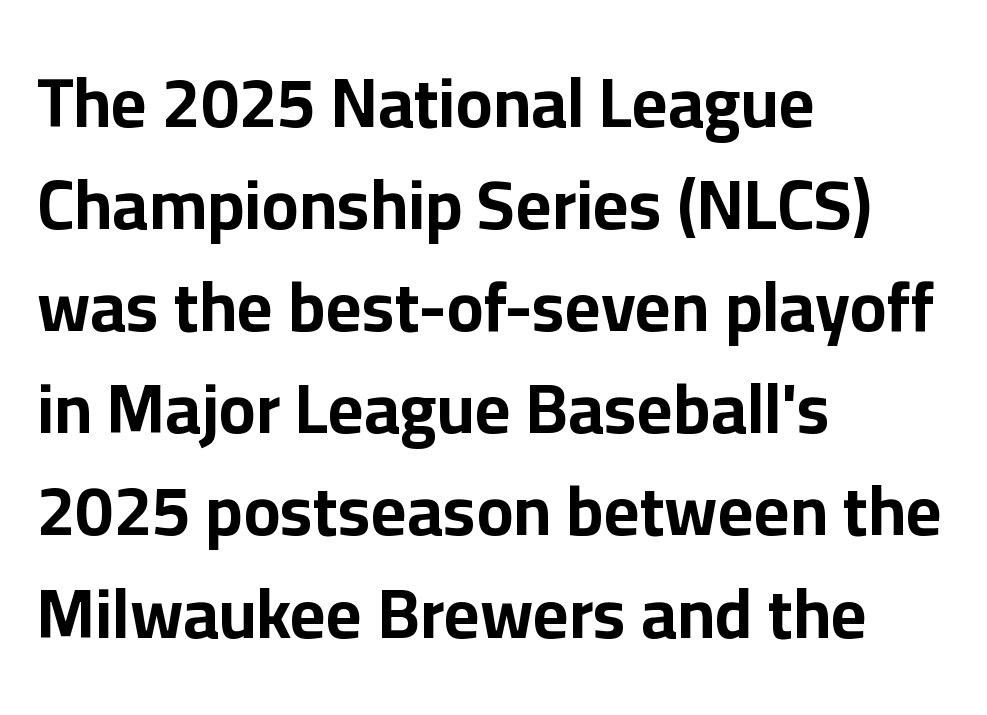
{"serif": "no", "italic": "no", "bold": "yes", "weight": "bold", "width": "normal", "stroke_contrast": "low", "x_height": "medium", "monospaced": "no", "underline": "no", "align": "left", "line_spacing": "normal", "line_spacing_ratio": 1.48, "letter_spacing": "normal", "letter_spacing_em": 0.0, "glyph_px": 69}
